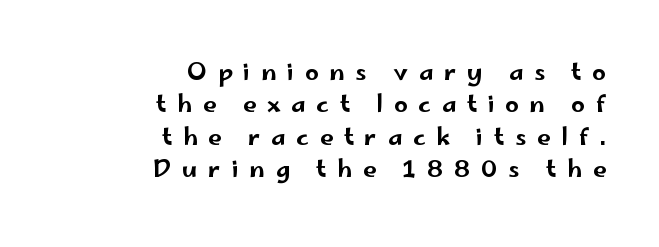
{"italic": "no", "underline": "no", "align": "right", "line_spacing": "normal", "line_spacing_ratio": 1.35, "letter_spacing": "wide", "letter_spacing_em": 0.44, "glyph_px": 24}
